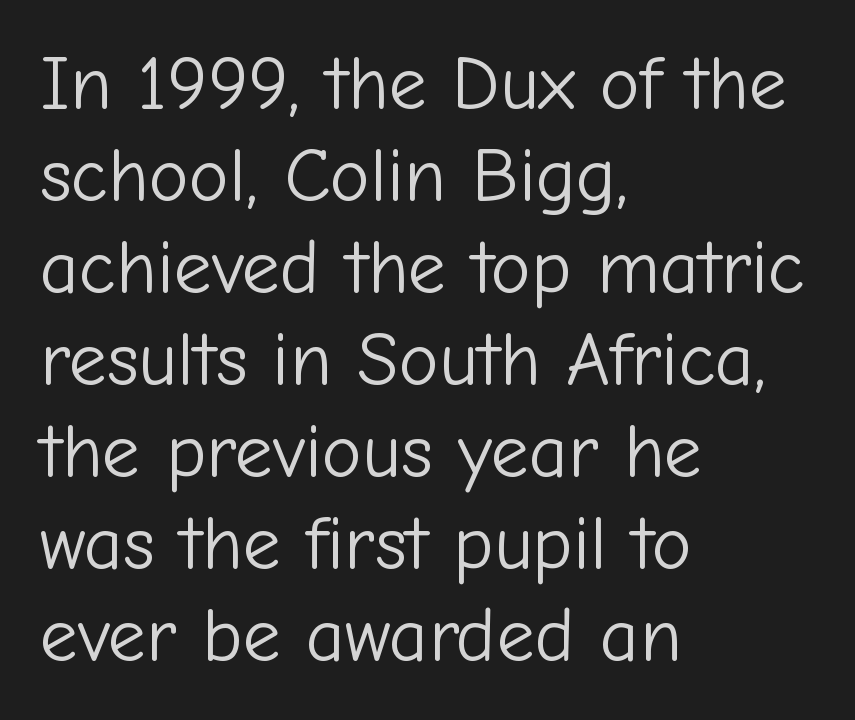
{"serif": "no", "italic": "no", "bold": "no", "weight": "light", "width": "normal", "stroke_contrast": "low", "x_height": "medium", "monospaced": "no", "underline": "no", "align": "left", "line_spacing_ratio": 1.21, "letter_spacing": "normal", "letter_spacing_em": 0.0, "glyph_px": 76}
